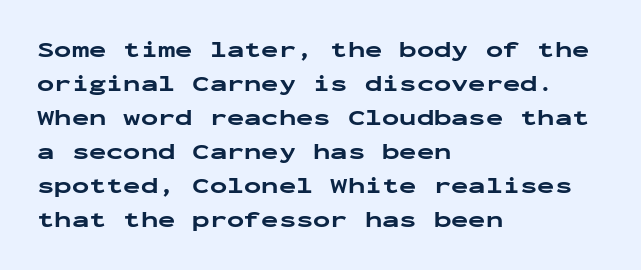
{"italic": "no", "bold": "yes", "underline": "no", "align": "left", "line_spacing": "normal", "line_spacing_ratio": 1.48, "letter_spacing": "normal", "letter_spacing_em": 0.0, "glyph_px": 23}
